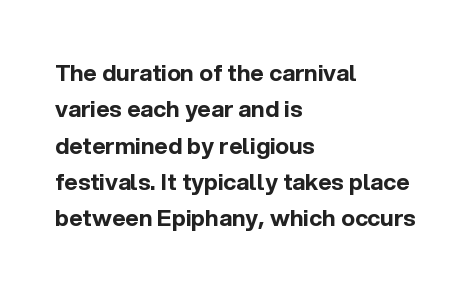
The image shows 23 px bold type, upright; set left-aligned, normal line spacing (1.58x), normal letter spacing, not underlined.
